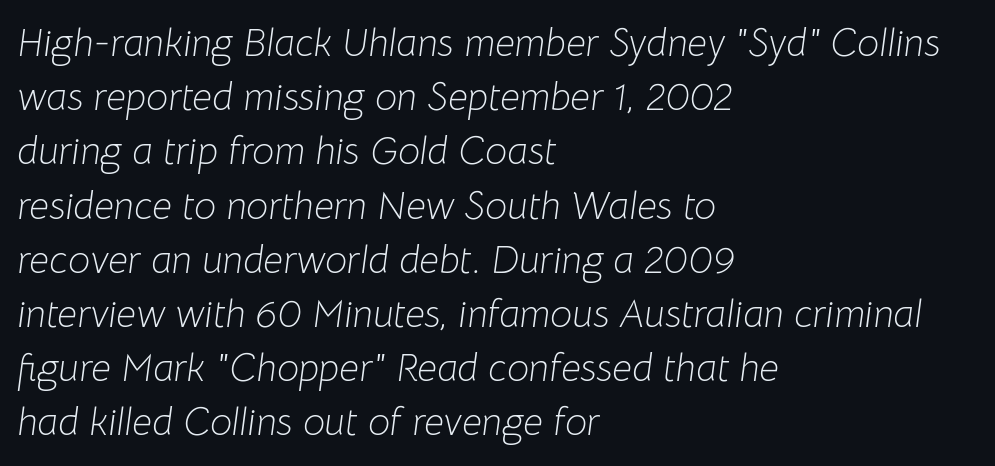
{"italic": "yes", "lean": "right", "slant_degrees": 8, "bold": "no", "weight": "light", "width": "normal", "stroke_contrast": "low", "x_height": "medium", "monospaced": "no", "underline": "no", "align": "left", "line_spacing": "normal", "line_spacing_ratio": 1.39, "letter_spacing": "normal", "letter_spacing_em": 0.0, "glyph_px": 39}
